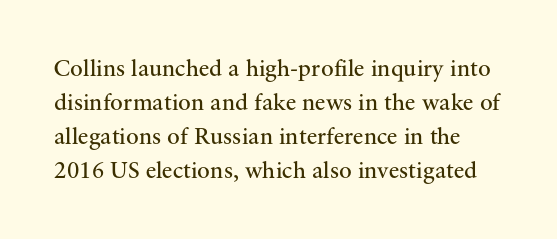
Honestly, the row spacing looks completely unremarkable. Does extra space separate the letters? No, they use regular spacing. Bare-footed words on every line. A light-to-regular cut is what we see here.
